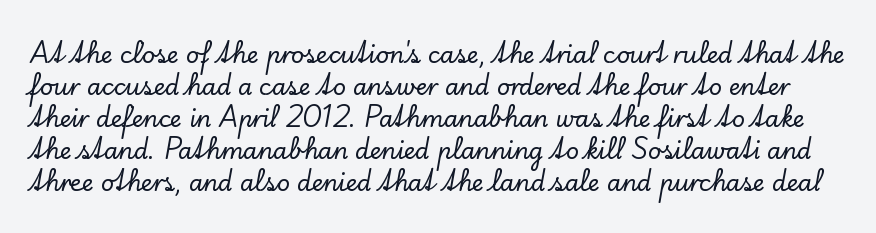
The image shows 23 px text type; set normal line spacing (1.39x), normal letter spacing, not underlined.
